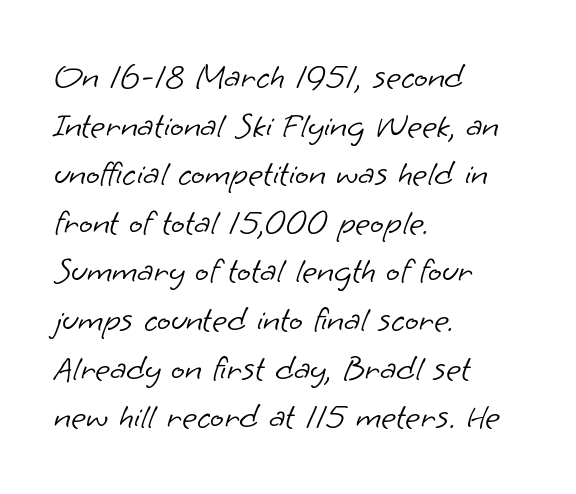
The image shows 36 px light sans-serif type; set left-aligned, normal line spacing (1.35x), normal letter spacing, not underlined; low stroke contrast and a small x-height.
